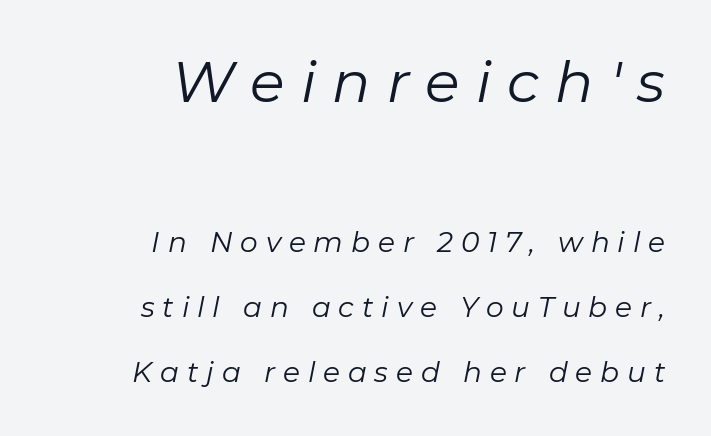
Q: Is the text bold? A: No.
Q: Is the text italic (slanted)? A: Yes, it leans right by about 11 degrees.
Q: Is the text underlined? A: No.
Q: How is the paragraph aligned? A: Right-aligned.
Q: Is the spacing between letters normal or unusually wide? A: Unusually wide.
Q: Is the spacing between lines tight, normal or loose? A: Loose.
Q: Which block of text is set in a larger size, the first (top) or the second (bottom)? A: The first (top) one.
Q: Width (condensed, normal, or wide)? A: Normal.
Q: Stroke contrast? A: Low.
Q: x-height? A: Medium.
Q: Monospaced? A: No.
